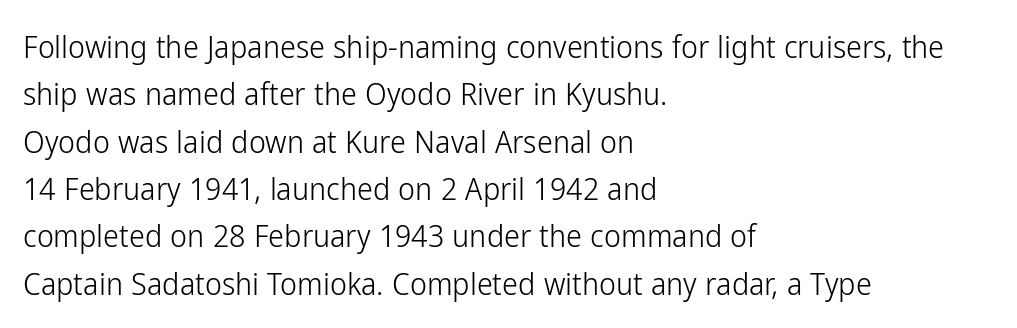
Q: Is the text bold? A: No.
Q: Is the text italic (slanted)? A: No, it is upright.
Q: Is the typeface a serif or a sans-serif typeface? A: Sans-serif.
Q: Is the text underlined? A: No.
Q: How is the paragraph aligned? A: Left-aligned.
Q: Is the spacing between letters normal or unusually wide? A: Normal.
Q: Is the spacing between lines tight, normal or loose? A: Normal.
Q: Width (condensed, normal, or wide)? A: Condensed.
Q: Stroke contrast? A: Low.
Q: x-height? A: Medium.
Q: Monospaced? A: No.
